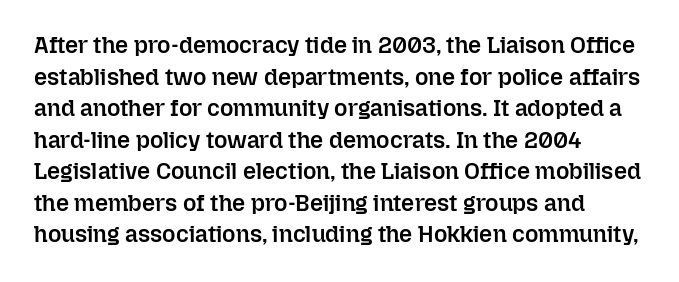
Ordinary non-slanted type is in use. This sample is left-justified, so line endings fall wherever the words run out. The letters sit at their default tracking, neither squeezed nor spread. Descenders are the only things crossing below the line.
